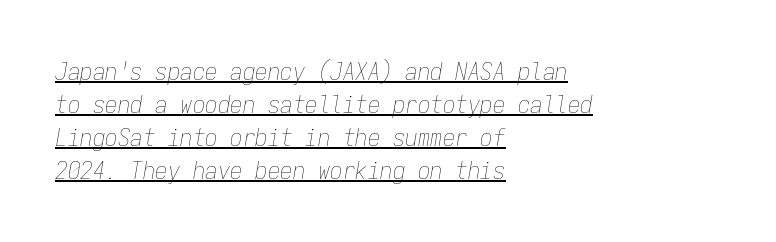
{"italic": "yes", "lean": "right", "slant_degrees": 9, "bold": "no", "underline": "yes", "align": "left", "line_spacing": "normal", "line_spacing_ratio": 1.32, "letter_spacing": "normal", "letter_spacing_em": 0.0, "glyph_px": 25}
